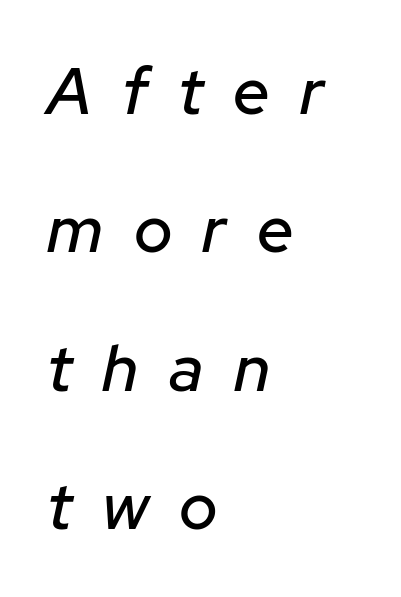
Q: Is the text italic (slanted)? A: Yes, it leans right by about 12 degrees.
Q: Is the text underlined? A: No.
Q: How is the paragraph aligned? A: Left-aligned.
Q: Is the spacing between letters normal or unusually wide? A: Unusually wide.
Q: Is the spacing between lines tight, normal or loose? A: Loose.
Q: Width (condensed, normal, or wide)? A: Normal.
Q: Stroke contrast? A: Low.
Q: x-height? A: Medium.
Q: Monospaced? A: No.
